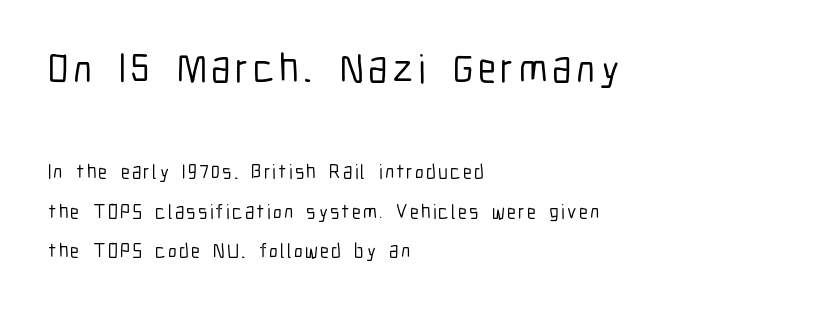
Rendered with straight, roman letterforms. A bare baseline throughout the passage. Proportional: the letters do not fall into vertical columns. No feet cap the strokes, marking this as sans-serif type. Does the copy run flush right? No — it runs flush left. Does the leading feel generous? Absolutely, it's lavish.
